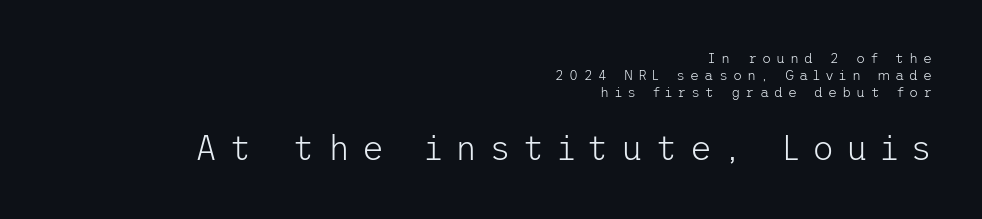
Q: Is the text bold? A: No.
Q: Is the text italic (slanted)? A: No, it is upright.
Q: Is the typeface a serif or a sans-serif typeface? A: Sans-serif.
Q: Is the text underlined? A: No.
Q: How is the paragraph aligned? A: Right-aligned.
Q: Is the spacing between letters normal or unusually wide? A: Unusually wide.
Q: Which block of text is set in a larger size, the first (top) or the second (bottom)? A: The second (bottom) one.
Q: Width (condensed, normal, or wide)? A: Normal.
Q: Stroke contrast? A: Low.
Q: x-height? A: Medium.
